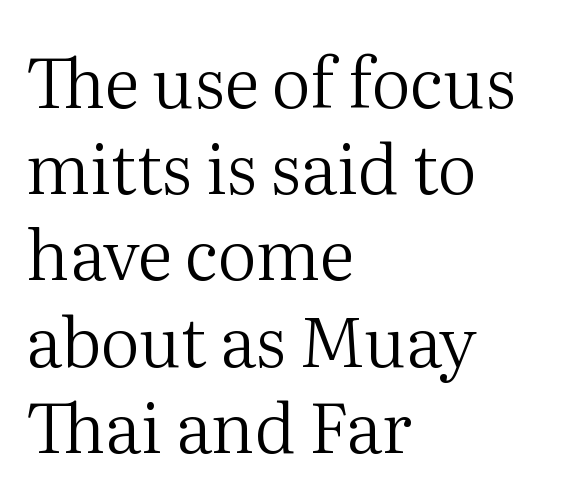
Q: Is the text bold? A: No.
Q: Is the text italic (slanted)? A: No, it is upright.
Q: Is the typeface a serif or a sans-serif typeface? A: Serif.
Q: Is the text underlined? A: No.
Q: How is the paragraph aligned? A: Left-aligned.
Q: Is the spacing between letters normal or unusually wide? A: Normal.
Q: Is the spacing between lines tight, normal or loose? A: Normal.
Q: Width (condensed, normal, or wide)? A: Normal.
Q: Stroke contrast? A: Medium.
Q: x-height? A: Medium.
Q: Monospaced? A: No.
